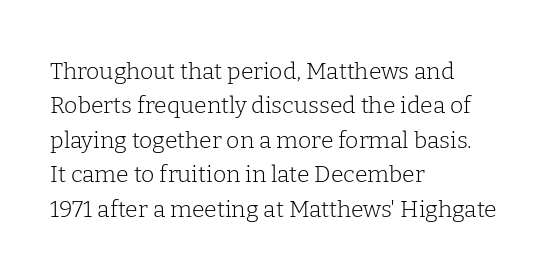
Observe the ordinary spacing: letters are neighbours, not strangers. Only glyphs here, with clear space below each row. Honestly, the row spacing looks completely unremarkable. No letter is thick-stroked: the sample isn't bold.
